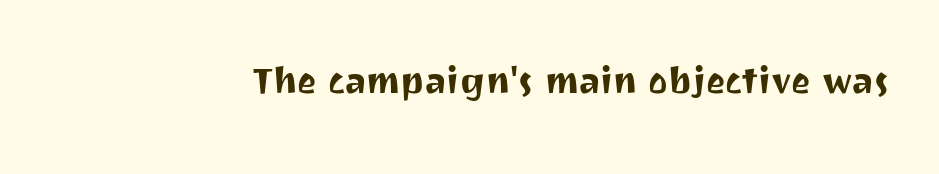
Q: Is the text italic (slanted)? A: No, it is upright.
Q: Is the typeface a serif or a sans-serif typeface? A: Sans-serif.
Q: Is the text underlined? A: No.
Q: Is the spacing between letters normal or unusually wide? A: Normal.
Q: Width (condensed, normal, or wide)? A: Normal.
Q: Stroke contrast? A: Medium.
Q: x-height? A: Medium.
Q: Monospaced? A: No.
